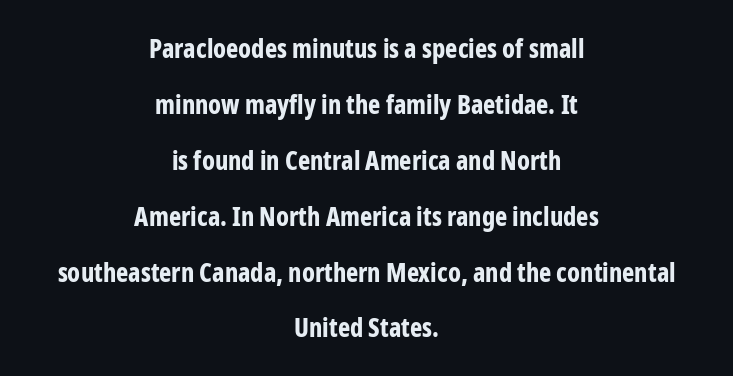
These lines keep a tight, regular rhythm from letter to letter. Descender tails drop into unmarked territory. This is heavy type, rendered in bold. The block of text is sparse from top to bottom, with ample space between rows. In terms of posture, this sample is upright.
